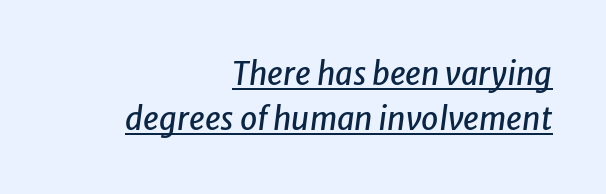
{"italic": "yes", "lean": "right", "slant_degrees": 8, "width": "normal", "stroke_contrast": "low", "x_height": "medium", "monospaced": "no", "underline": "yes", "align": "right", "line_spacing": "normal", "line_spacing_ratio": 1.46, "letter_spacing": "normal", "letter_spacing_em": 0.0, "glyph_px": 31}
